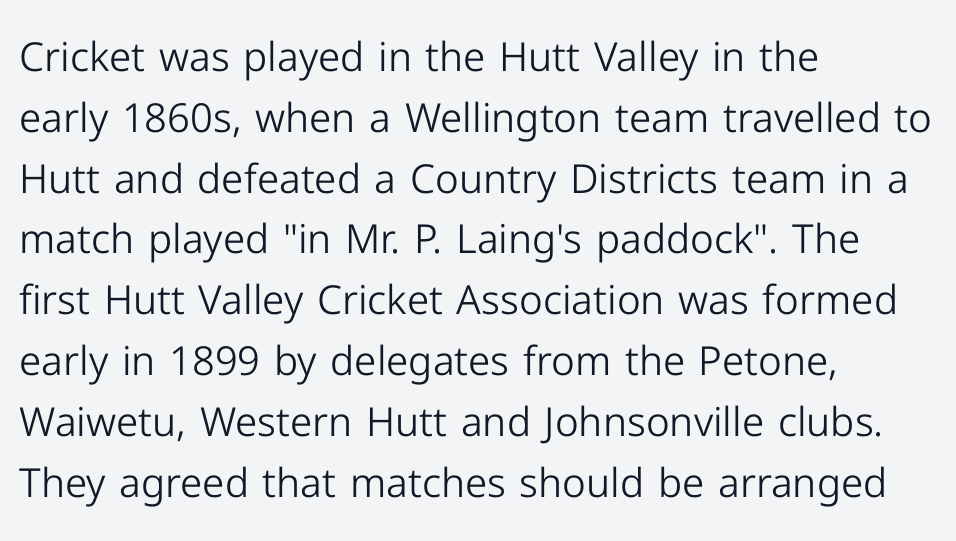
Q: Is the text bold? A: No.
Q: Is the text italic (slanted)? A: No, it is upright.
Q: Is the typeface a serif or a sans-serif typeface? A: Sans-serif.
Q: Is the text underlined? A: No.
Q: How is the paragraph aligned? A: Left-aligned.
Q: Is the spacing between letters normal or unusually wide? A: Normal.
Q: Is the spacing between lines tight, normal or loose? A: Normal.
Q: Width (condensed, normal, or wide)? A: Normal.
Q: Stroke contrast? A: Low.
Q: x-height? A: Medium.
Q: Monospaced? A: No.
